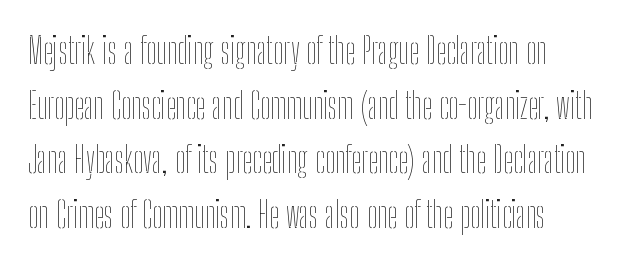
{"italic": "no", "bold": "no", "weight": "thin", "width": "condensed", "stroke_contrast": "low", "x_height": "medium", "monospaced": "no", "underline": "no", "align": "left", "line_spacing": "normal", "line_spacing_ratio": 1.52, "letter_spacing": "normal", "letter_spacing_em": 0.0, "glyph_px": 36}
